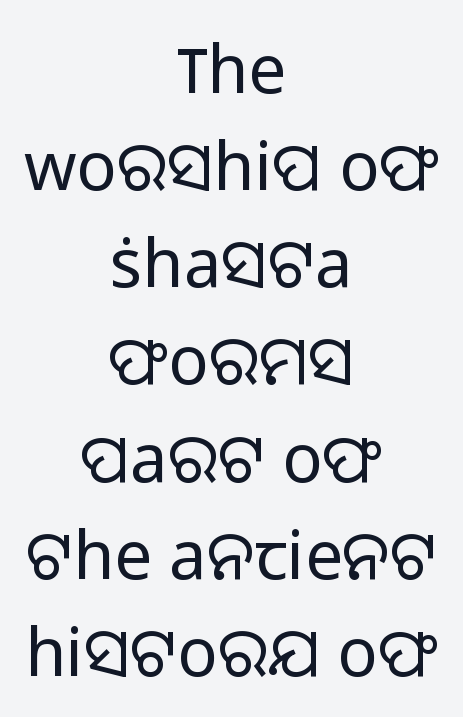
Q: Is the text bold? A: No.
Q: Is the text italic (slanted)? A: No, it is upright.
Q: Is the typeface a serif or a sans-serif typeface? A: Sans-serif.
Q: Is the text underlined? A: No.
Q: How is the paragraph aligned? A: Centered.
Q: Is the spacing between letters normal or unusually wide? A: Normal.
Q: Is the spacing between lines tight, normal or loose? A: Normal.
Q: Width (condensed, normal, or wide)? A: Normal.
Q: Stroke contrast? A: Low.
Q: x-height? A: Medium.
Q: Monospaced? A: No.
